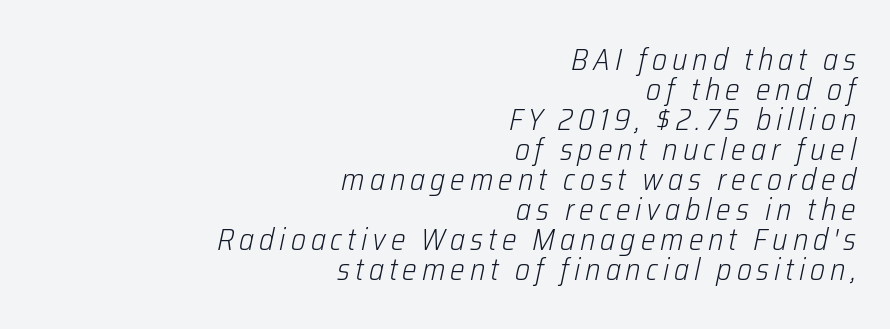
The image shows 31 px light, condensed type, italic (leaning right); set right-aligned, tight line spacing (0.97x), not underlined; low stroke contrast and a medium x-height.
